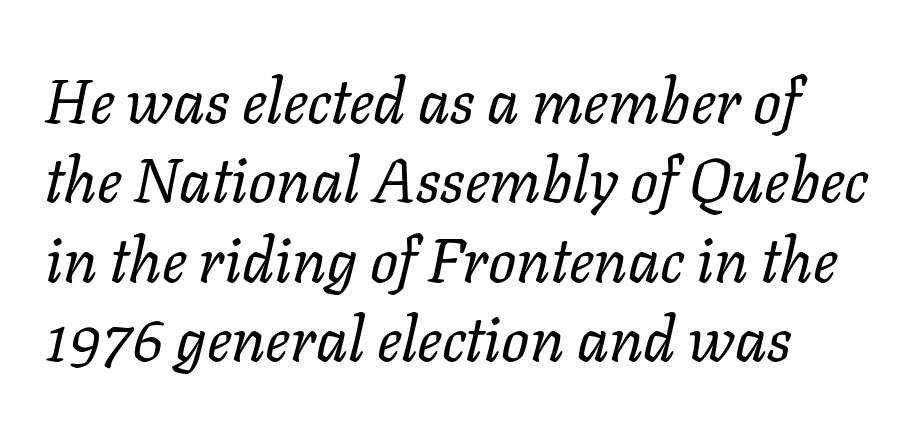
{"italic": "yes", "lean": "right", "slant_degrees": 11, "bold": "no", "weight": "regular", "width": "normal", "stroke_contrast": "low", "x_height": "medium", "monospaced": "no", "underline": "no", "line_spacing": "normal", "line_spacing_ratio": 1.28, "letter_spacing": "normal", "letter_spacing_em": 0.0, "glyph_px": 62}
